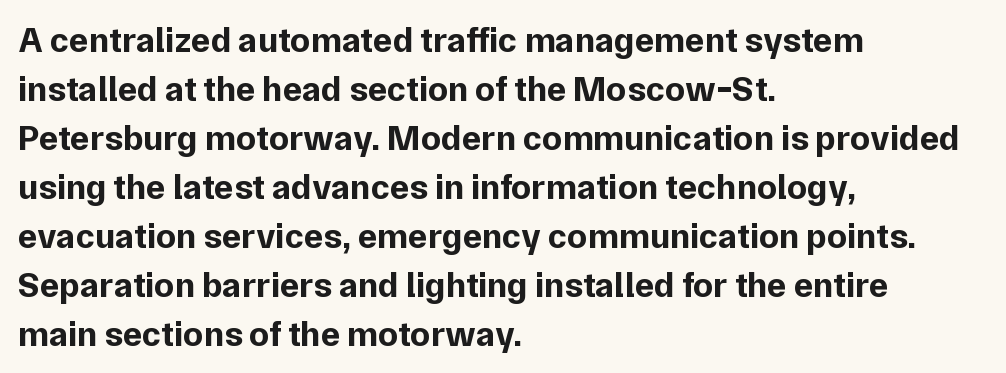
Students, this is bold: see how much ink each stroke carries. Spacing verdict: proportional, widths tailored to each character. I'd call this a sans setting — the letters go barefoot. Horizontal bands of white between lines are of average thickness.
